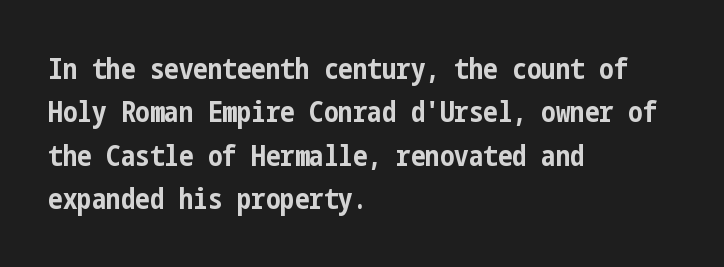
Q: Is the text bold? A: Yes.
Q: Is the text italic (slanted)? A: No, it is upright.
Q: Is the typeface a serif or a sans-serif typeface? A: Sans-serif.
Q: Is the text underlined? A: No.
Q: How is the paragraph aligned? A: Left-aligned.
Q: Is the spacing between letters normal or unusually wide? A: Normal.
Q: Is the spacing between lines tight, normal or loose? A: Normal.
Q: Width (condensed, normal, or wide)? A: Condensed.
Q: Stroke contrast? A: Low.
Q: x-height? A: Medium.
